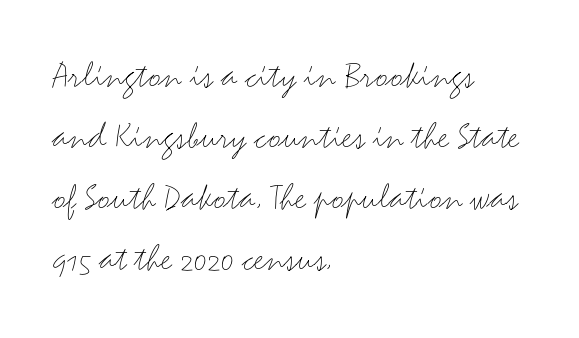
The image shows 39 px light, wide sans-serif type; set left-aligned, normal line spacing (1.56x), normal letter spacing, not underlined; medium stroke contrast and a small x-height.
